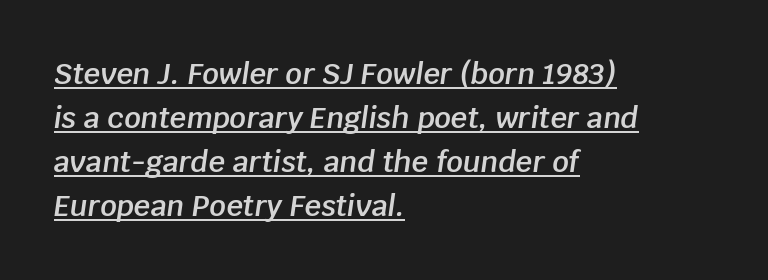
{"italic": "yes", "lean": "right", "slant_degrees": 8, "bold": "semi", "weight": "semibold", "width": "normal", "stroke_contrast": "low", "x_height": "large", "monospaced": "no", "underline": "yes", "align": "left", "line_spacing": "normal", "line_spacing_ratio": 1.52, "letter_spacing": "normal", "letter_spacing_em": 0.0, "glyph_px": 29}
